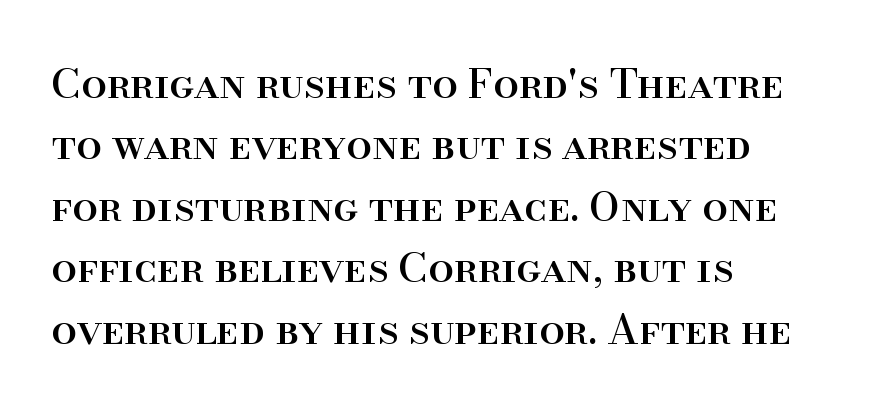
The image shows 41 px serif type, upright; set left-aligned, normal line spacing (1.5x), normal letter spacing, not underlined; high stroke contrast and a small x-height.
